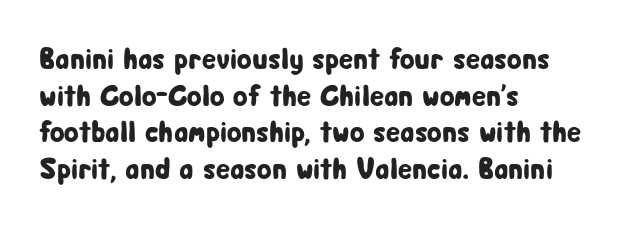
{"serif": "no", "italic": "no", "width": "condensed", "stroke_contrast": "low", "x_height": "medium", "monospaced": "no", "underline": "no", "align": "left", "line_spacing_ratio": 1.22, "letter_spacing": "normal", "letter_spacing_em": 0.0, "glyph_px": 30}
